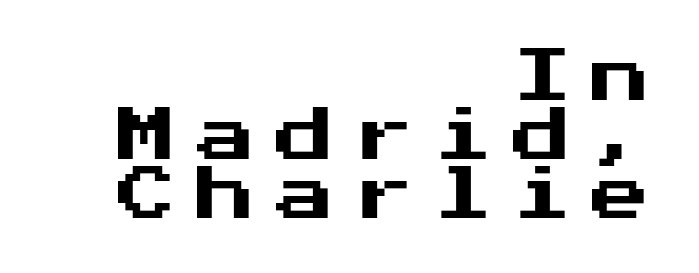
{"serif": "no", "italic": "no", "width": "normal", "stroke_contrast": "medium", "x_height": "medium", "underline": "no", "align": "right", "line_spacing": "tight", "line_spacing_ratio": 1.0, "letter_spacing": "wide", "letter_spacing_em": 0.34, "glyph_px": 59}
